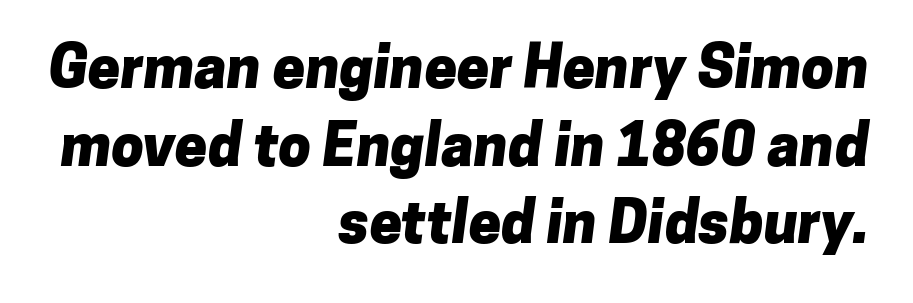
{"serif": "no", "bold": "yes", "weight": "heavy", "width": "normal", "stroke_contrast": "low", "x_height": "medium", "monospaced": "no", "underline": "no", "align": "right", "line_spacing": "normal", "line_spacing_ratio": 1.34, "letter_spacing": "normal", "letter_spacing_em": 0.0, "glyph_px": 58}
